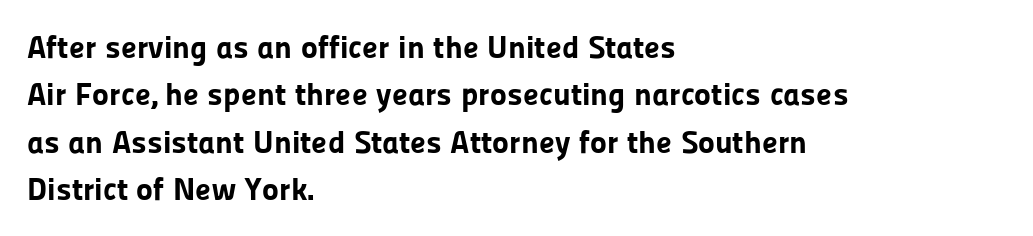
Q: Is the text bold? A: Yes.
Q: Is the text italic (slanted)? A: No, it is upright.
Q: Is the typeface a serif or a sans-serif typeface? A: Sans-serif.
Q: Is the text underlined? A: No.
Q: How is the paragraph aligned? A: Left-aligned.
Q: Is the spacing between letters normal or unusually wide? A: Normal.
Q: Is the spacing between lines tight, normal or loose? A: Normal.
Q: Width (condensed, normal, or wide)? A: Normal.
Q: Stroke contrast? A: Low.
Q: x-height? A: Medium.
Q: Monospaced? A: No.
